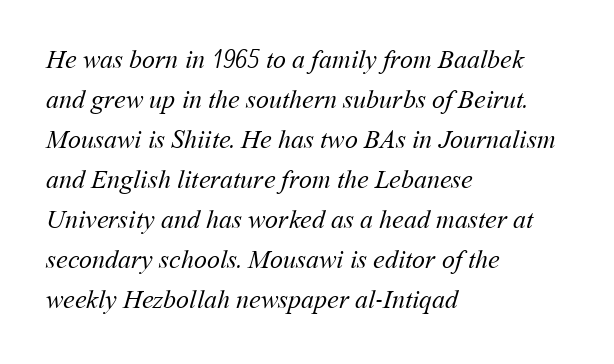
{"bold": "no", "underline": "no", "align": "left", "line_spacing": "normal", "line_spacing_ratio": 1.54, "letter_spacing": "normal", "letter_spacing_em": 0.0, "glyph_px": 26}
